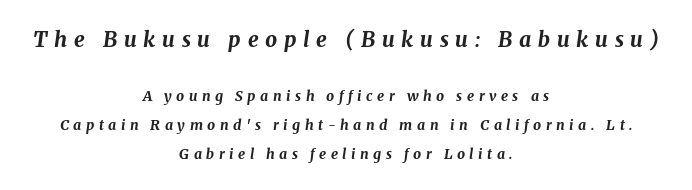
Bigger letters appear in the top chunk; the bottom chunk is reduced. If you folded the block vertically in half, each line would mirror itself in length. Set as a true bold cut, around the 700 mark. The foot of each line stays bare and open. Honestly, the rows look like they've been pulled way apart.
